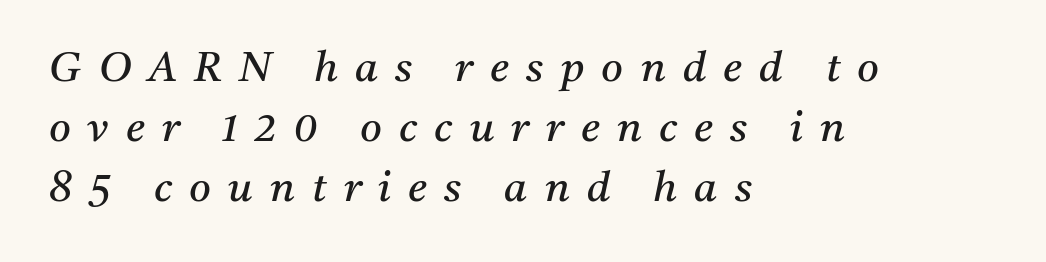
The image shows 42 px regular-weight serif type, italic (leaning right); set left-aligned, normal line spacing (1.43x), unusually wide letter spacing (+0.41 em), not underlined; medium stroke contrast and a medium x-height.
